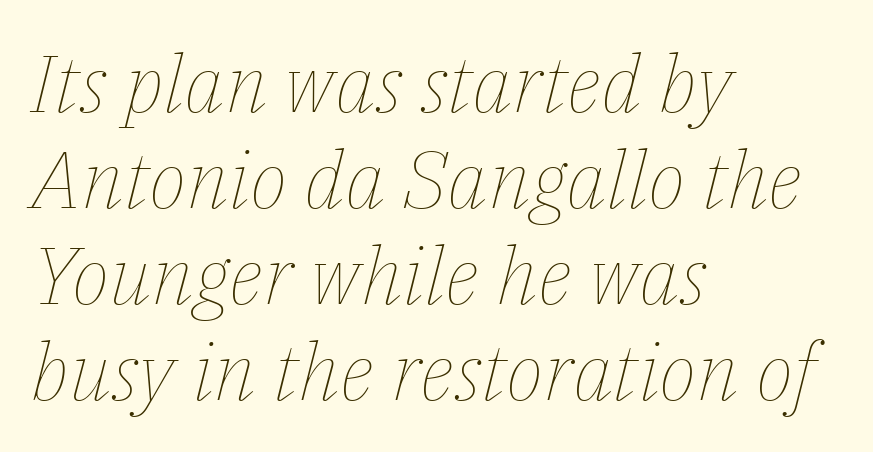
The image shows 80 px thin type, italic (leaning right); set left-aligned, line spacing 1.2x, normal letter spacing, not underlined; low stroke contrast and a medium x-height.
